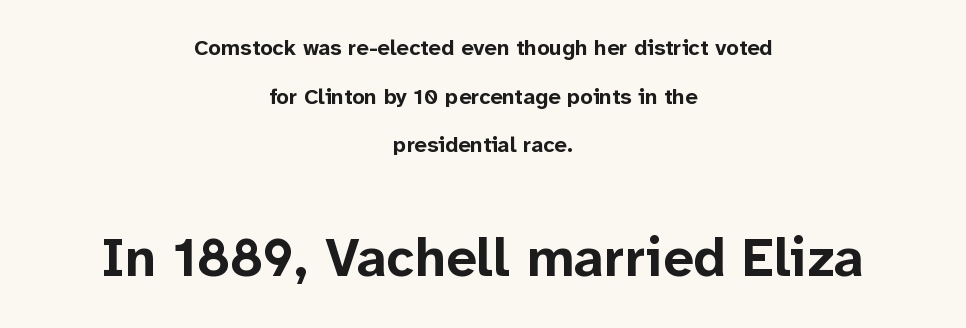
The image shows 54 px bold sans-serif type, upright; set centered, loose line spacing (2.21x), normal letter spacing, not underlined; the second (bottom) block is 2.45x larger; low stroke contrast and a medium x-height.
